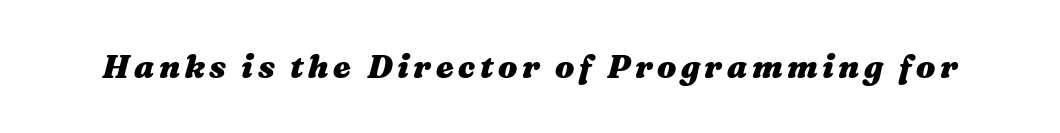
{"italic": "yes", "lean": "right", "slant_degrees": 16, "bold": "yes", "weight": "heavy", "width": "wide", "stroke_contrast": "medium", "x_height": "medium", "monospaced": "no", "underline": "no", "glyph_px": 32}
